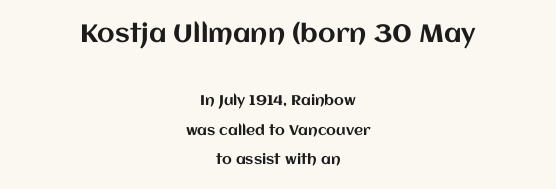
{"italic": "no", "underline": "no", "align": "center", "line_spacing": "loose", "line_spacing_ratio": 2.09, "letter_spacing": "normal", "letter_spacing_em": 0.0, "larger_block": "first", "size_ratio": 1.79, "glyph_px": 25}
